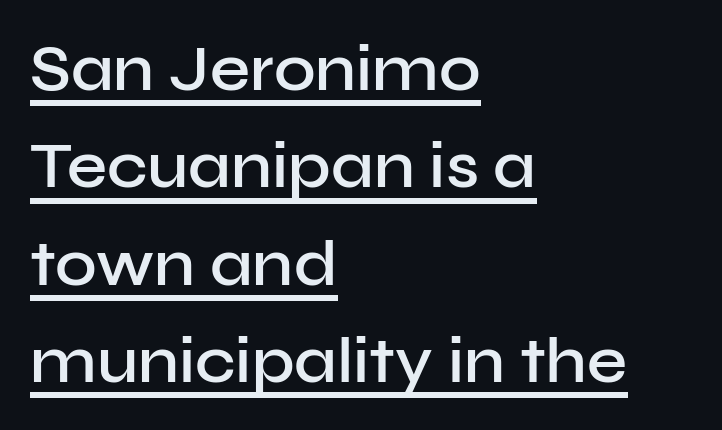
The image shows 64 px semibold sans-serif type, upright; set left-aligned, normal line spacing (1.52x), normal letter spacing, underlined; low stroke contrast and a medium x-height.
